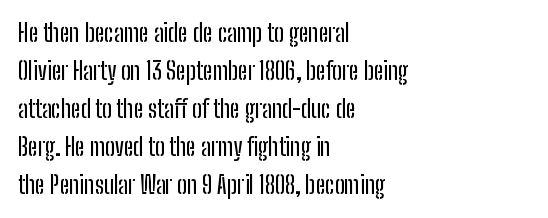
The specimen omits any rule beneath the text block's lines. Alignment: flush left. Italic? Not at all — the glyphs are vertical. The lines sit at an ordinary, default distance from one another. You could call the tracking neutral — neither tight nor loose.
